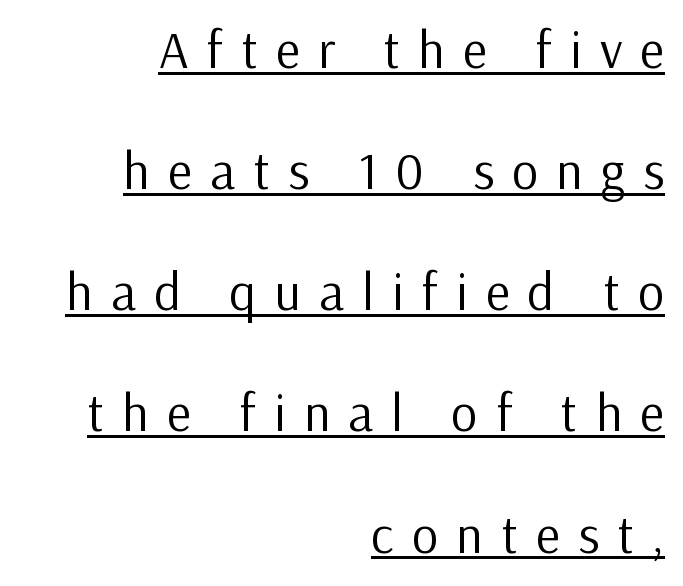
The image shows 52 px regular-weight sans-serif type, upright; set right-aligned, loose line spacing (2.33x), unusually wide letter spacing (+0.35 em), underlined; low stroke contrast and a medium x-height.
